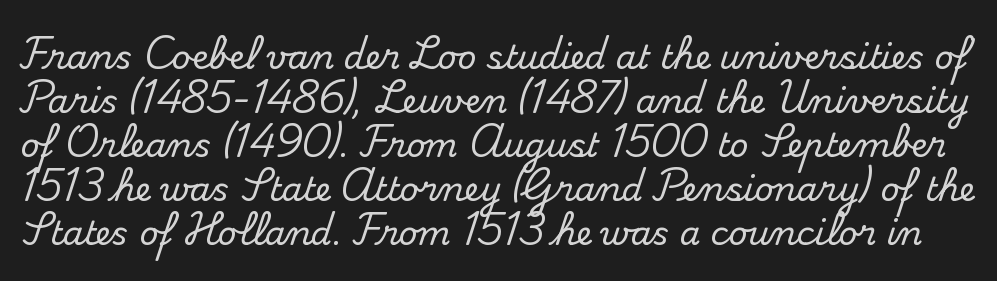
Character widths vary here, with narrow letters taking less room than wide ones. If you measured baseline to baseline, you'd find a middling distance. Look at the tracking — it's just the regular setting, nothing added. The foot of each line stays bare and open.
